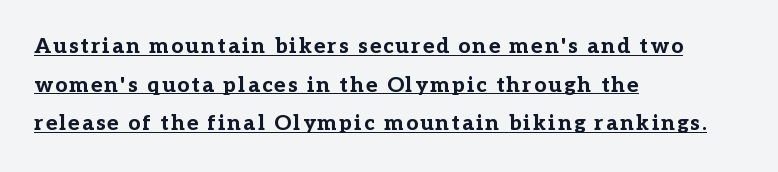
The image shows 21 px bold type, upright; set left-aligned, line spacing 1.84x, underlined.
